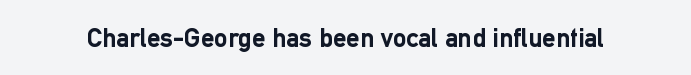
What stands out about the letter spacing? Nothing — it is the standard amount. No italicization has been applied; the sample stays upright. The gap between lines stays unmarked. Thick stems and heavy bowls — unmistakably bold.
